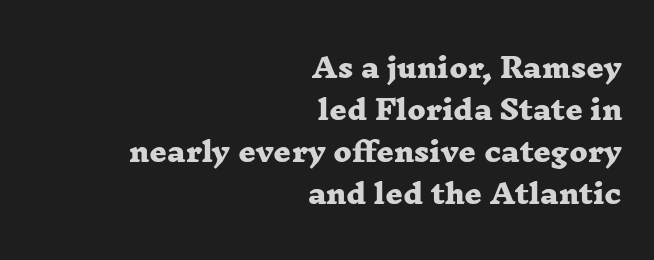
{"bold": "yes", "underline": "no", "align": "right", "line_spacing": "normal", "line_spacing_ratio": 1.55, "letter_spacing": "normal", "letter_spacing_em": 0.0, "glyph_px": 27}
